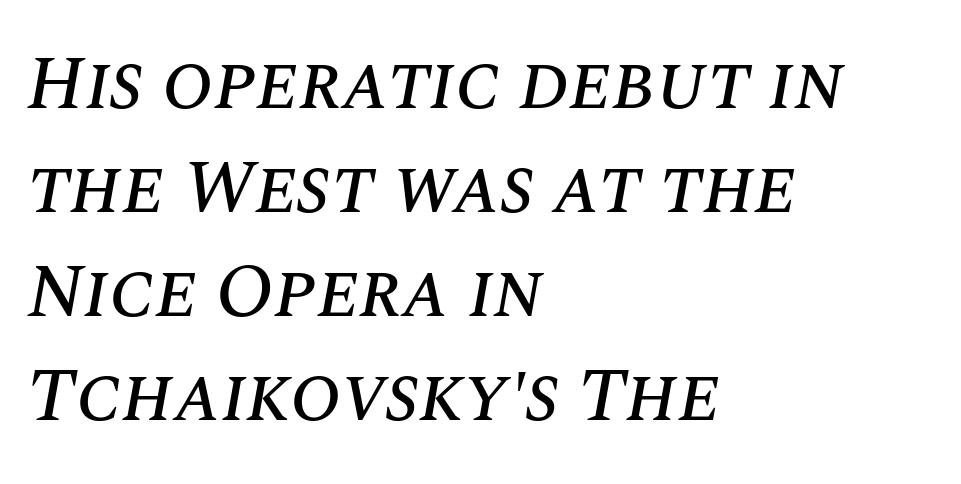
Here the designer chose a conventional face with non-uniform glyph widths. Looking at the ascenders, they clearly lean. Every row of glyphs begins at an identical x-position on the left. Each new line begins a customary step beneath the previous one. Nobody drew a line under any word here.
